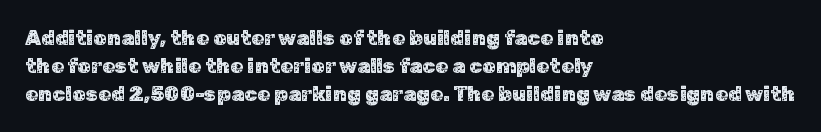
{"italic": "no", "underline": "no", "align": "left", "line_spacing": "normal", "line_spacing_ratio": 1.33, "letter_spacing": "normal", "letter_spacing_em": 0.0, "glyph_px": 21}
